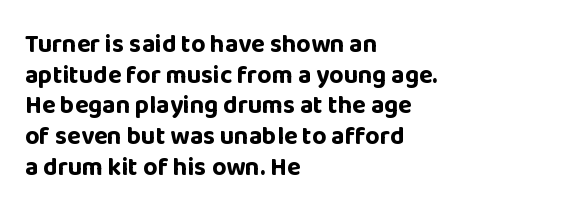
In CSS terms this would be text-align: left. Anything drawn beneath the words? Only blank space. Posture: upright roman. As a designer I'd log this as weight 700, bold.
